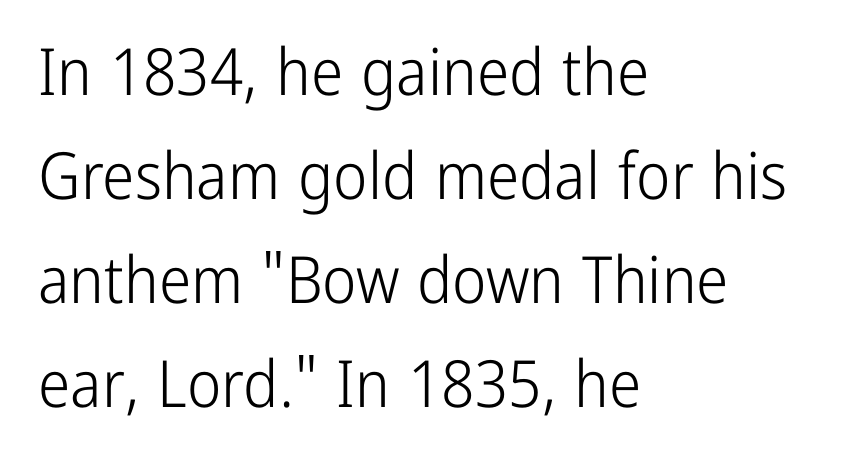
Q: Is the text bold? A: No.
Q: Is the text italic (slanted)? A: No, it is upright.
Q: Is the typeface a serif or a sans-serif typeface? A: Sans-serif.
Q: Is the text underlined? A: No.
Q: How is the paragraph aligned? A: Left-aligned.
Q: Is the spacing between letters normal or unusually wide? A: Normal.
Q: Is the spacing between lines tight, normal or loose? A: Normal.
Q: Width (condensed, normal, or wide)? A: Condensed.
Q: Stroke contrast? A: Low.
Q: x-height? A: Medium.
Q: Monospaced? A: No.
